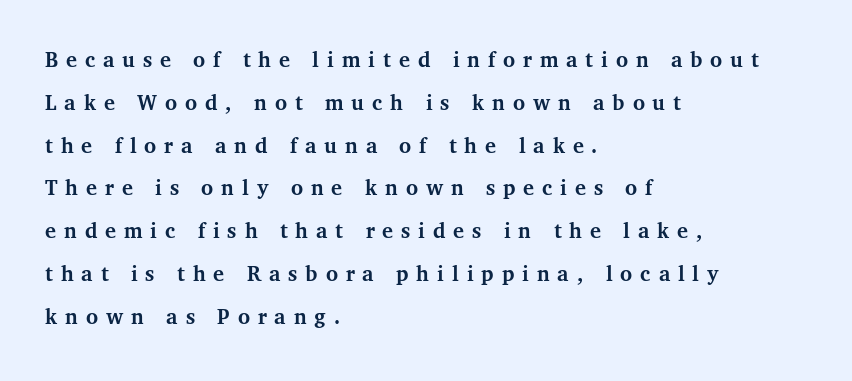
The image shows 23 px bold type, upright; set left-aligned, line spacing 1.86x, unusually wide letter spacing (+0.34 em), not underlined.
